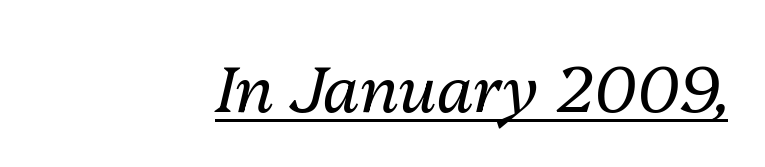
Observe the ordinary spacing: letters are neighbours, not strangers. Varying glyph widths throughout — classic text-font behaviour. Stems and bowls with no extra thickness — not bold. The paragraph shown leans on its right margin. Every character sits at an angle, as italics do.
